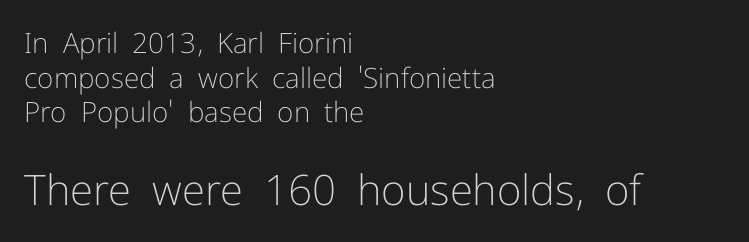
The image shows 42 px light sans-serif type, upright; set left-aligned, line spacing 1.24x, normal letter spacing, not underlined; the second (bottom) block is 1.5x larger; low stroke contrast and a medium x-height.
